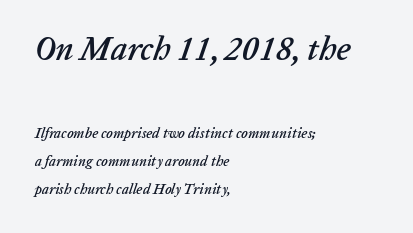
The image shows 33 px text type, italic (leaning right); set left-aligned, loose line spacing (1.99x), normal letter spacing, not underlined; the first (top) block is 2.36x larger; low stroke contrast and a medium x-height.
